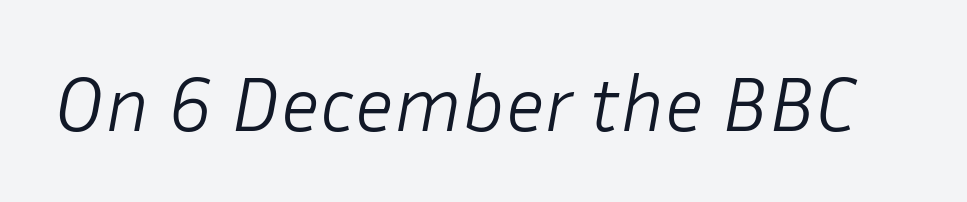
Caption: standard tracking, unaltered. Is the type heavy? It reads as light-to-regular instead. Here the designer chose a conventional face with non-uniform glyph widths. Only glyphs here, with clear space below each row. Italic: yes, the glyphs are oblique.
